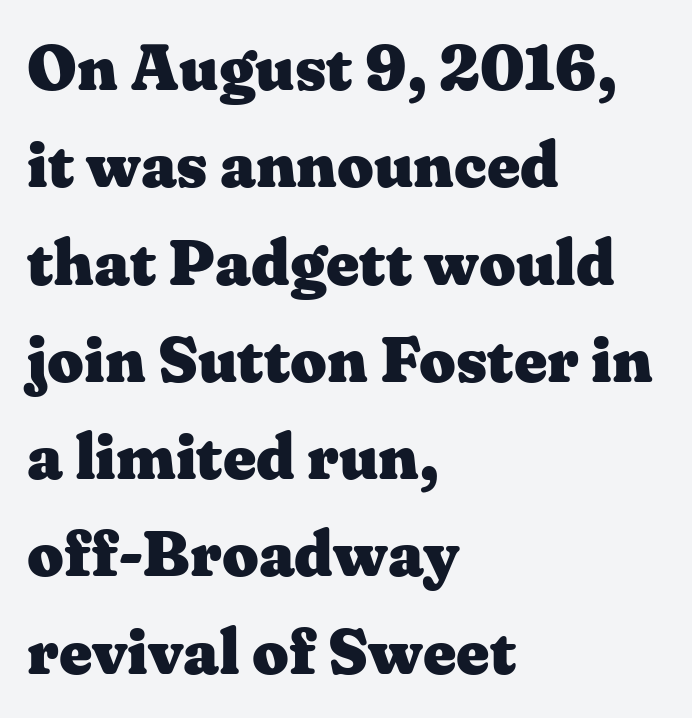
The image shows 64 px heavy, wide serif type, upright; set left-aligned, normal line spacing (1.52x), normal letter spacing, not underlined; medium stroke contrast and a medium x-height.
